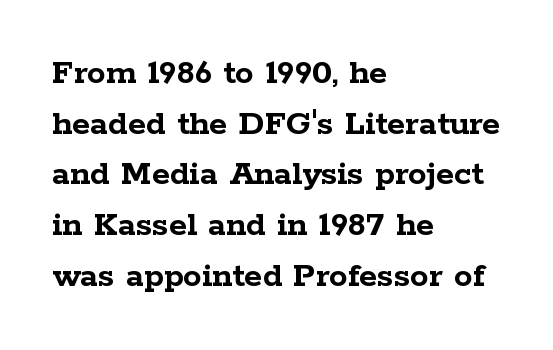
Q: Is the text bold? A: Yes.
Q: Is the text italic (slanted)? A: No, it is upright.
Q: Is the typeface a serif or a sans-serif typeface? A: Serif.
Q: Is the text underlined? A: No.
Q: How is the paragraph aligned? A: Left-aligned.
Q: Is the spacing between letters normal or unusually wide? A: Normal.
Q: Is the spacing between lines tight, normal or loose? A: Normal.
Q: Width (condensed, normal, or wide)? A: Wide.
Q: Stroke contrast? A: Low.
Q: x-height? A: Medium.
Q: Monospaced? A: No.
